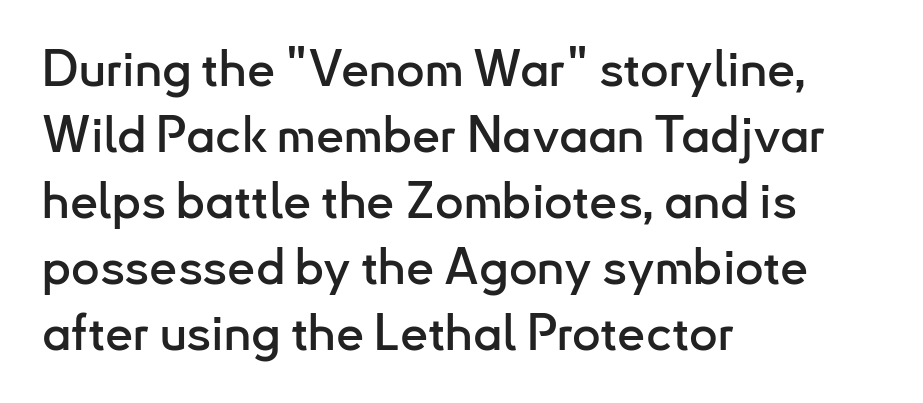
{"serif": "no", "italic": "no", "width": "normal", "stroke_contrast": "low", "x_height": "small", "monospaced": "no", "underline": "no", "align": "left", "line_spacing": "normal", "line_spacing_ratio": 1.32, "letter_spacing": "normal", "letter_spacing_em": 0.0, "glyph_px": 50}
